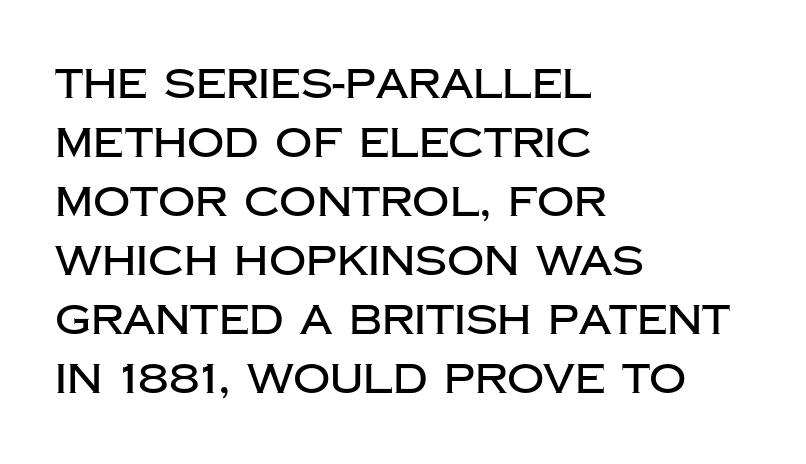
Do the letters lean? They stand straight. The designer went with a sans here, leaving each stem footless. You could not count columns in this text — the font is proportionally spaced. This sample keeps an unexceptional amount of space between lines. The text block is weighted toward the left margin, trailing off unevenly rightward.
